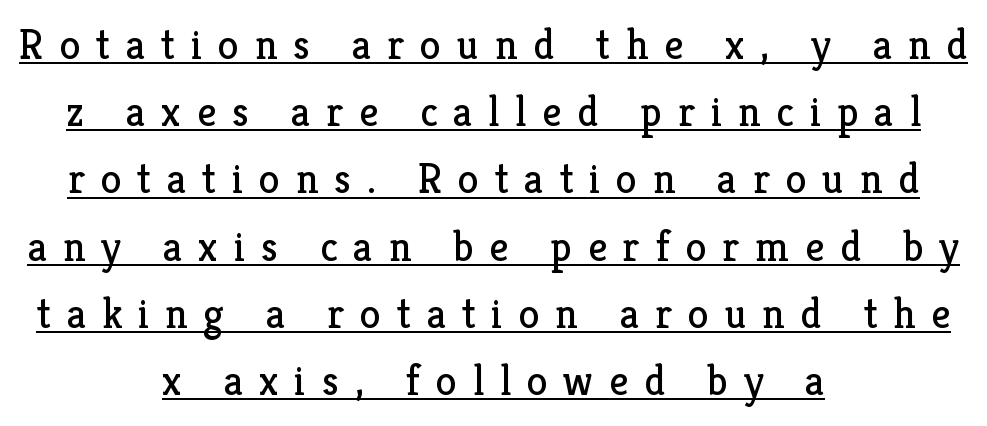
Q: Is the text bold? A: No.
Q: Is the text italic (slanted)? A: No, it is upright.
Q: Is the typeface a serif or a sans-serif typeface? A: Serif.
Q: Is the text underlined? A: Yes.
Q: How is the paragraph aligned? A: Centered.
Q: Is the spacing between letters normal or unusually wide? A: Unusually wide.
Q: Is the spacing between lines tight, normal or loose? A: Normal.
Q: Width (condensed, normal, or wide)? A: Normal.
Q: Stroke contrast? A: Low.
Q: x-height? A: Medium.
Q: Monospaced? A: No.
